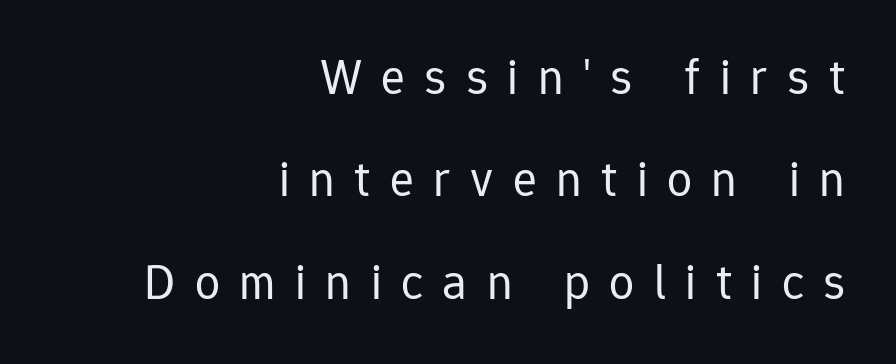
The image shows 50 px regular-weight sans-serif type, upright; set right-aligned, loose line spacing (2.05x), unusually wide letter spacing (+0.39 em), not underlined; low stroke contrast and a medium x-height.
